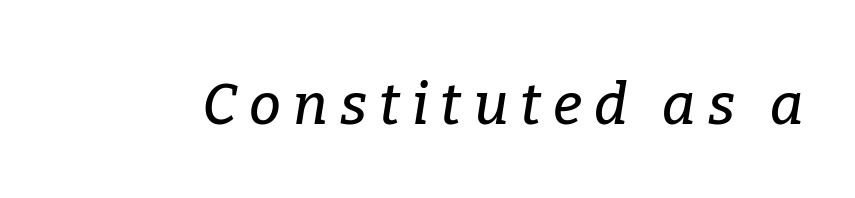
{"serif": "yes", "italic": "yes", "lean": "right", "slant_degrees": 9, "width": "normal", "stroke_contrast": "low", "x_height": "medium", "monospaced": "no", "underline": "no", "letter_spacing": "wide", "letter_spacing_em": 0.21, "glyph_px": 57}
